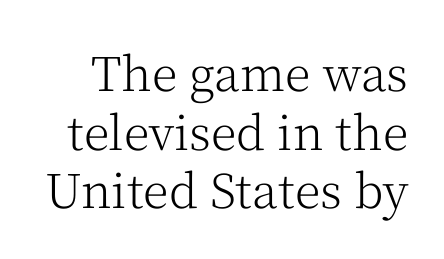
{"serif": "yes", "italic": "no", "bold": "no", "weight": "light", "width": "normal", "stroke_contrast": "medium", "x_height": "medium", "monospaced": "no", "underline": "no", "line_spacing": "normal", "line_spacing_ratio": 1.25, "letter_spacing": "normal", "letter_spacing_em": 0.0, "glyph_px": 47}
